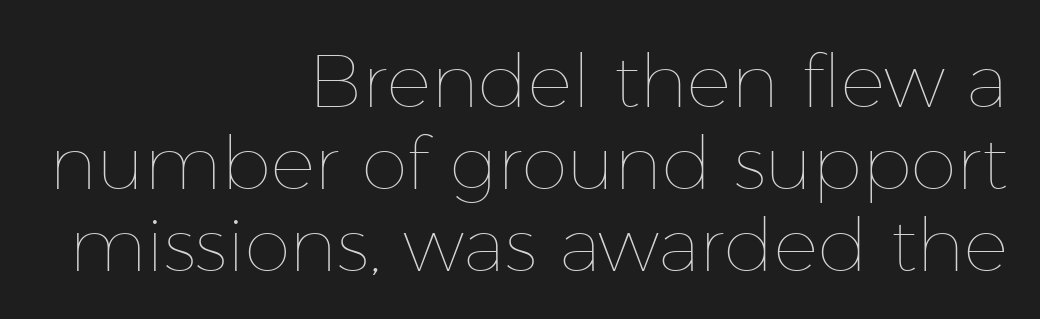
{"italic": "no", "bold": "no", "weight": "thin", "width": "normal", "stroke_contrast": "low", "x_height": "medium", "monospaced": "no", "underline": "no", "align": "right", "line_spacing": "tight", "line_spacing_ratio": 1.11, "letter_spacing": "normal", "letter_spacing_em": 0.0, "glyph_px": 74}
